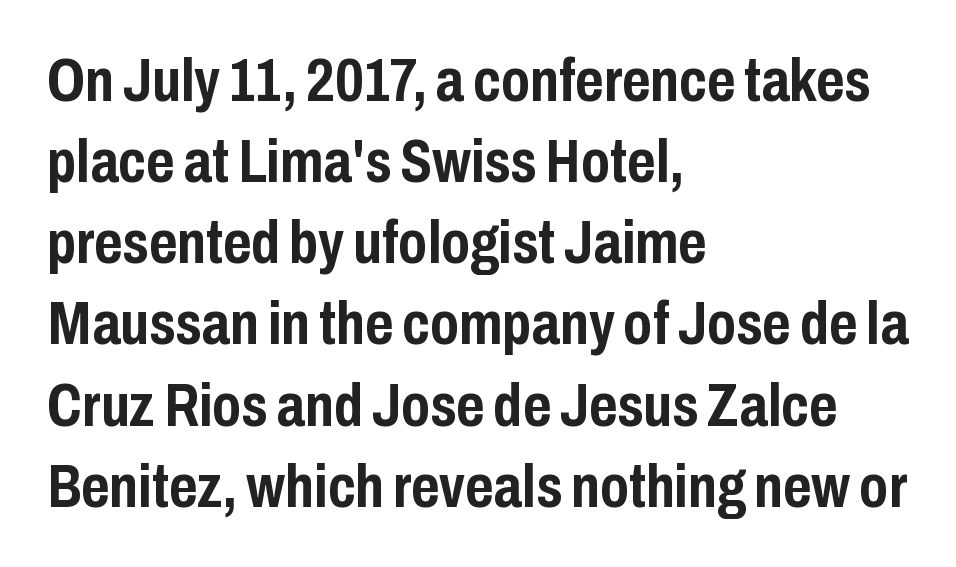
The image shows 61 px semibold, condensed sans-serif type, upright; set left-aligned, normal line spacing (1.33x), normal letter spacing, not underlined; low stroke contrast and a medium x-height.
